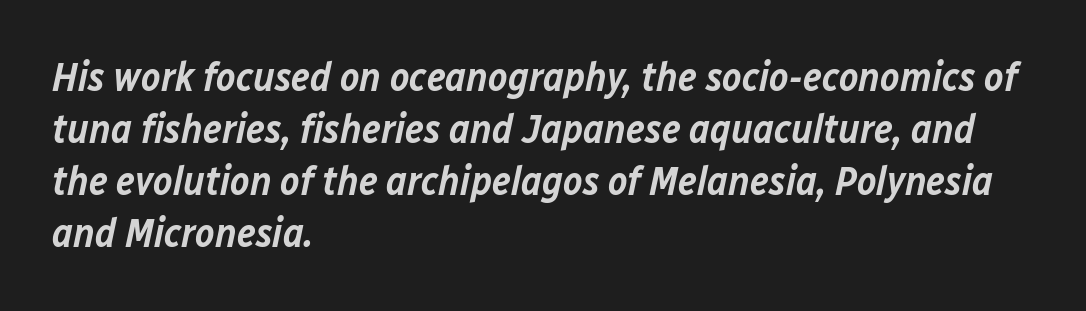
Q: Is the text bold? A: Semi-bold.
Q: Is the text italic (slanted)? A: Yes, it leans right by about 12 degrees.
Q: Is the text underlined? A: No.
Q: How is the paragraph aligned? A: Left-aligned.
Q: Is the spacing between letters normal or unusually wide? A: Normal.
Q: Is the spacing between lines tight, normal or loose? A: Normal.
Q: Width (condensed, normal, or wide)? A: Normal.
Q: Stroke contrast? A: Low.
Q: x-height? A: Medium.
Q: Monospaced? A: No.
